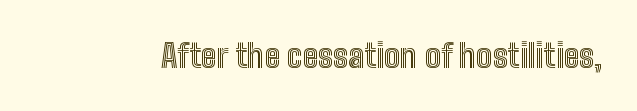
{"italic": "no", "width": "condensed", "x_height": "medium", "monospaced": "no", "underline": "no", "letter_spacing": "normal", "letter_spacing_em": 0.0, "glyph_px": 32}
